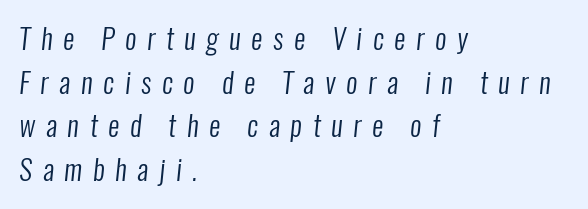
The string is rendered with underlining switched off. The gaps between neighbouring characters are conspicuously large. The letters advance in unequal steps, a hallmark of proportional type. Font category for this specimen: sans-serif. One-word summary of the alignment: left. Ink coverage per letter is moderate at most.
